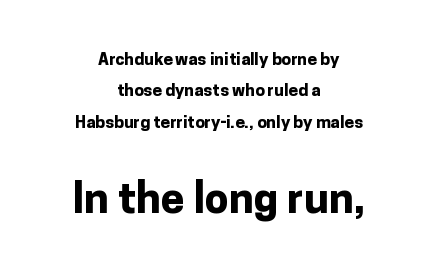
{"serif": "no", "italic": "no", "bold": "yes", "weight": "bold", "width": "normal", "stroke_contrast": "low", "x_height": "medium", "monospaced": "no", "underline": "no", "align": "center", "line_spacing_ratio": 1.84, "letter_spacing": "normal", "letter_spacing_em": 0.0, "larger_block": "second", "size_ratio": 2.53, "glyph_px": 43}
